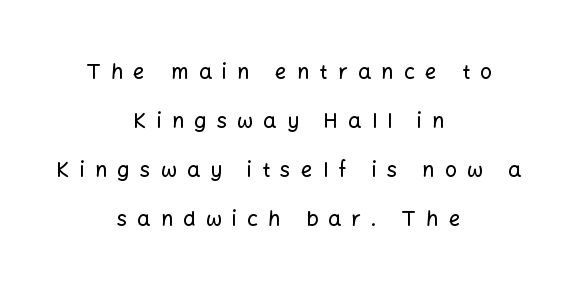
{"italic": "no", "underline": "no", "align": "center", "line_spacing": "loose", "line_spacing_ratio": 2.34, "letter_spacing": "wide", "letter_spacing_em": 0.48, "glyph_px": 21}
